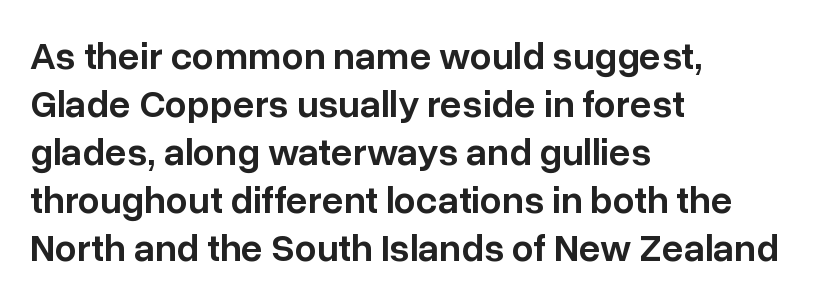
{"serif": "no", "italic": "no", "bold": "semi", "weight": "semibold", "width": "normal", "stroke_contrast": "low", "x_height": "medium", "monospaced": "no", "underline": "no", "align": "left", "line_spacing_ratio": 1.23, "letter_spacing": "normal", "letter_spacing_em": 0.0, "glyph_px": 39}
